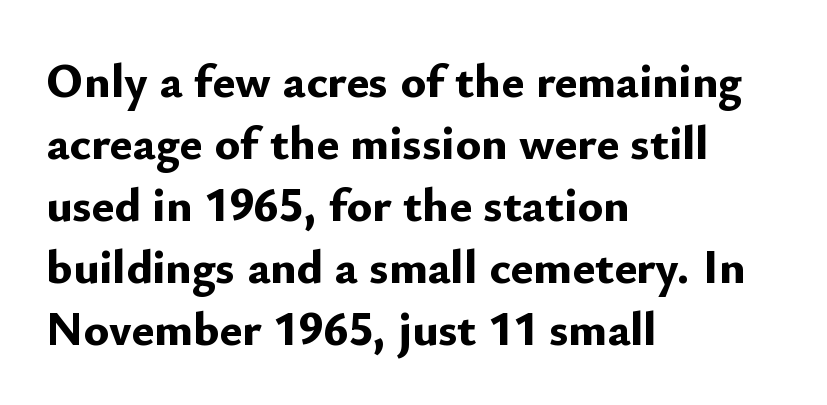
The image shows 48 px bold sans-serif type, upright; set left-aligned, normal line spacing (1.29x), normal letter spacing, not underlined; low stroke contrast and a small x-height.
